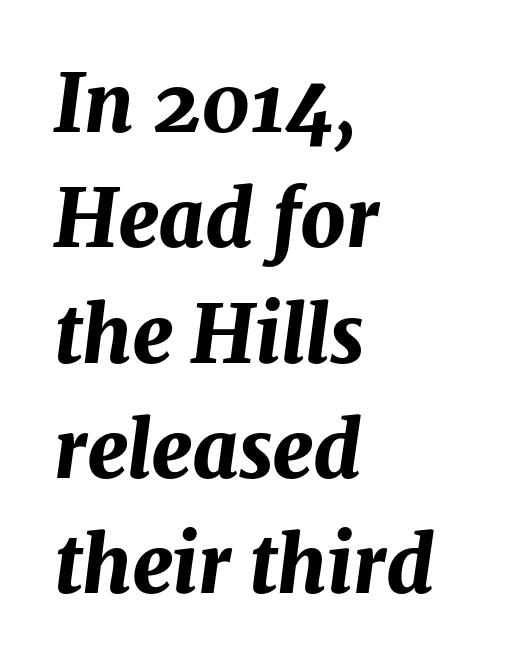
Q: Is the text bold? A: Yes.
Q: Is the text italic (slanted)? A: Yes, it leans right by about 8 degrees.
Q: Is the text underlined? A: No.
Q: How is the paragraph aligned? A: Left-aligned.
Q: Is the spacing between letters normal or unusually wide? A: Normal.
Q: Is the spacing between lines tight, normal or loose? A: Normal.
Q: Width (condensed, normal, or wide)? A: Normal.
Q: Stroke contrast? A: Medium.
Q: x-height? A: Medium.
Q: Monospaced? A: No.
